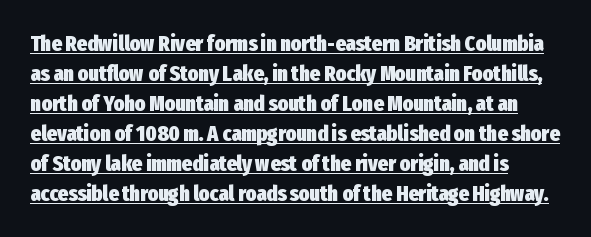
Q: Is the text bold? A: Yes.
Q: Is the text italic (slanted)? A: No, it is upright.
Q: Is the text underlined? A: Yes.
Q: How is the paragraph aligned? A: Left-aligned.
Q: Is the spacing between letters normal or unusually wide? A: Normal.
Q: Is the spacing between lines tight, normal or loose? A: Normal.
